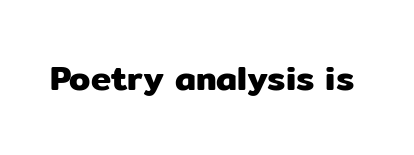
The image shows 34 px sans-serif type, upright; set normal letter spacing, not underlined; low stroke contrast and a medium x-height.
